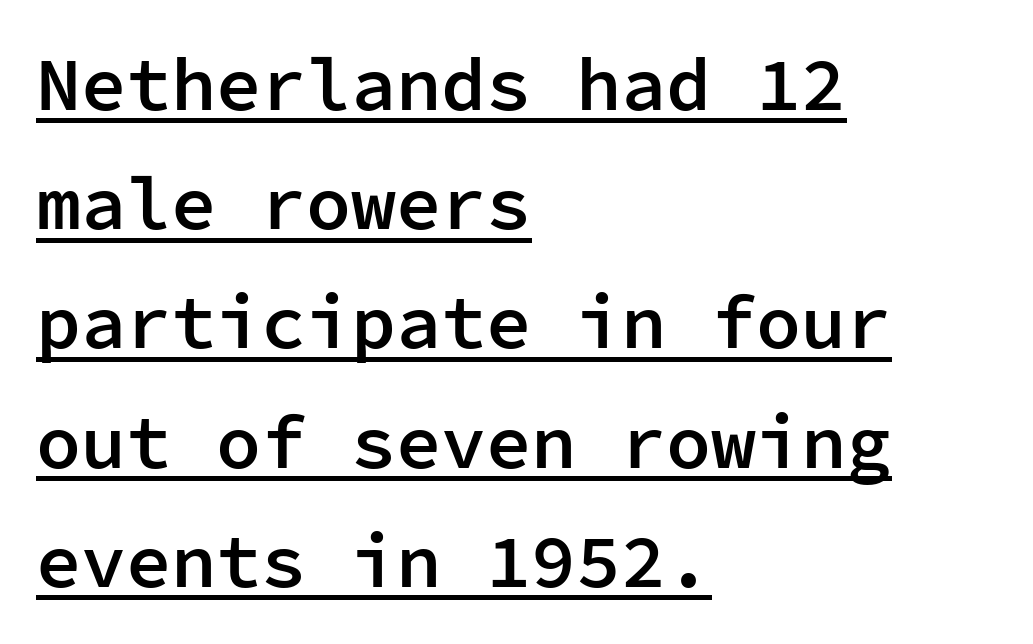
The image shows 75 px semibold sans-serif type, upright, monospaced; set left-aligned, normal line spacing (1.59x), normal letter spacing, underlined; low stroke contrast and a medium x-height.
